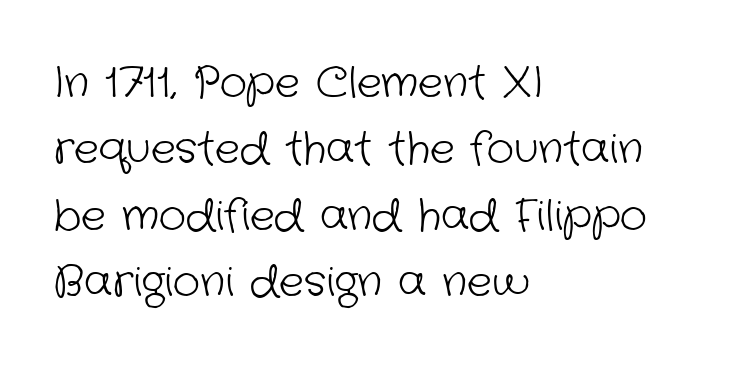
Q: Is the text bold? A: No.
Q: Is the typeface a serif or a sans-serif typeface? A: Sans-serif.
Q: Is the text underlined? A: No.
Q: How is the paragraph aligned? A: Left-aligned.
Q: Is the spacing between letters normal or unusually wide? A: Normal.
Q: Is the spacing between lines tight, normal or loose? A: Normal.
Q: Width (condensed, normal, or wide)? A: Normal.
Q: Stroke contrast? A: Low.
Q: x-height? A: Medium.
Q: Monospaced? A: No.
